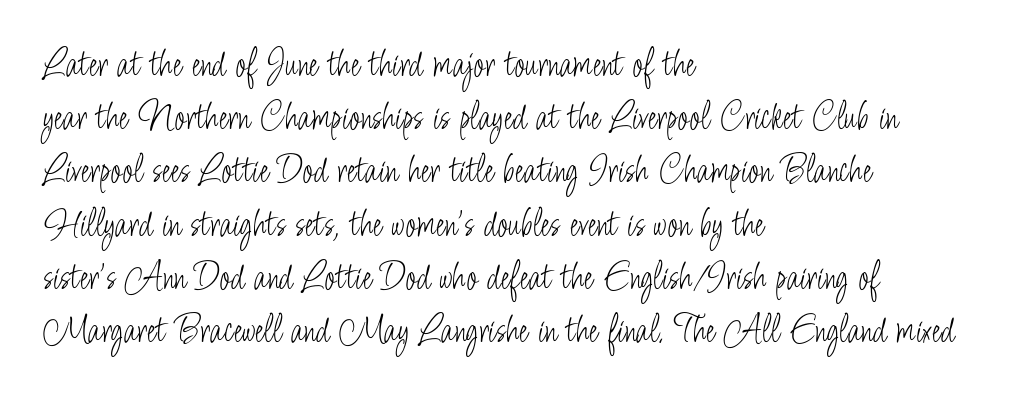
Observe the ordinary spacing: letters are neighbours, not strangers. This sample has the flowing, uneven cadence of proportional lettering. If you drew a ruler down the left edge, every line would touch it.
